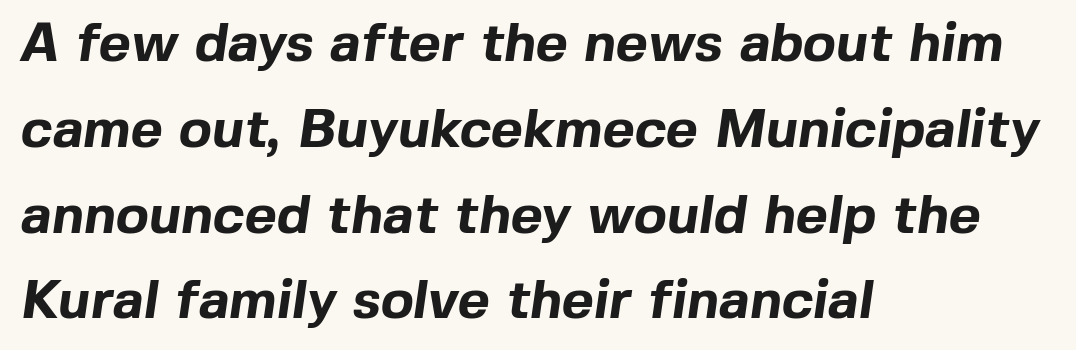
Note: no serifs on the glyphs. Plenty of ink on the page — the face is bold. Horizontal alignment here is leftward, the default for most running prose. Varying glyph widths throughout — classic text-font behaviour. Honestly, there is no underline to notice here at all. In terms of leading, this rendering sits right in the middle.
